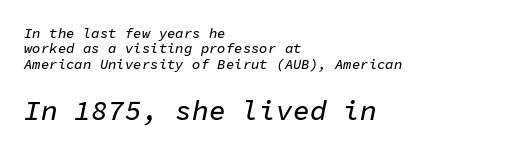
The image shows 28 px text type, italic (leaning right), monospaced; set left-aligned, tight line spacing (1.09x), normal letter spacing, not underlined; the second (bottom) block is 2.0x larger; low stroke contrast and a medium x-height.
